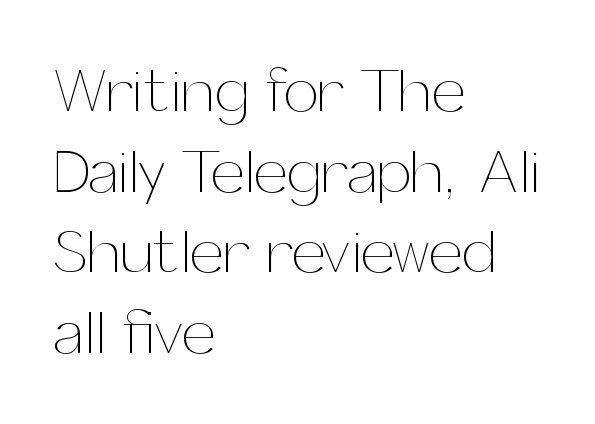
The gaps between neighbouring characters are ordinary and unremarkable. No word sits above an underline. Students, observe: this is what conventionally led text looks like. Tall strokes in this sample are plumb rather than angled.
